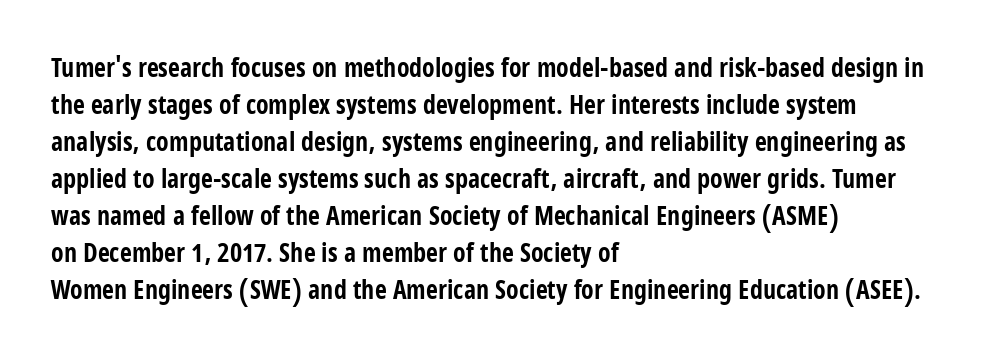
These words are printed bold, with thick strokes throughout. Between one letter and the next there's only the usual sliver of space. The letters stand straight up with perfectly vertical stems. The rendering anchors every line to the left-hand side. The leading is moderate, giving the passage an even texture.
